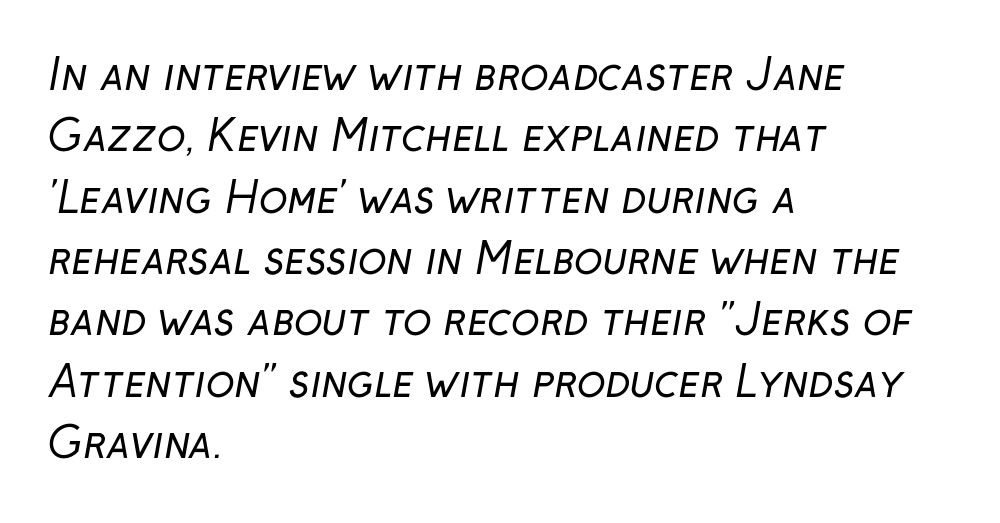
This reads as an unemphasized weight, regular at the heaviest. Are there feet on the stems? There aren't — it's a sans. Underline: absent. The block of text has a typical density, with ordinary space between rows. Think of a printed novel: that variable character pitch is what you see here. These lines stack with their left ends in a neat column.
